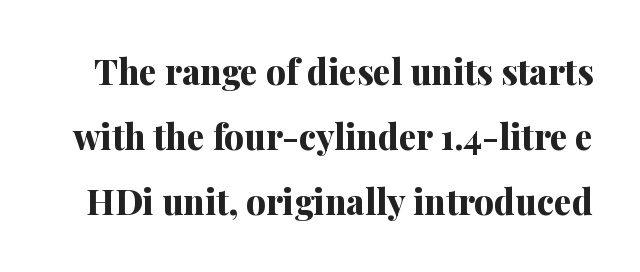
What weight is shown? A full bold with thick strokes. This sample has the flowing, uneven cadence of proportional lettering. The letters stand upright; this is a roman face. In terms of letterform style, serifs are clearly present. The face used here is rendered with its standard letterfit.
